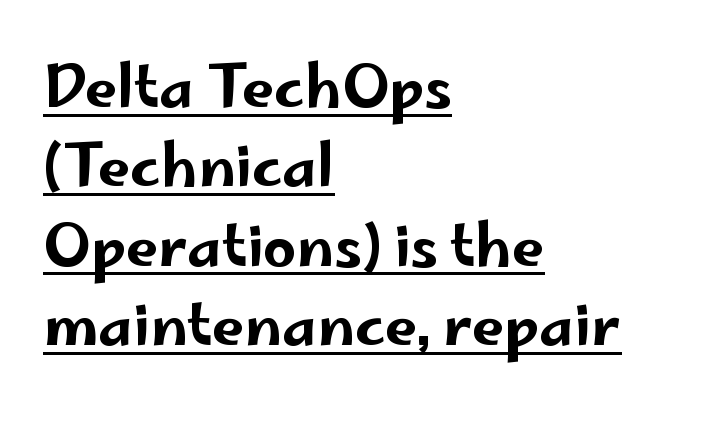
The image shows 58 px wide sans-serif type, upright; set left-aligned, normal line spacing (1.37x), normal letter spacing, underlined; low stroke contrast and a small x-height.
